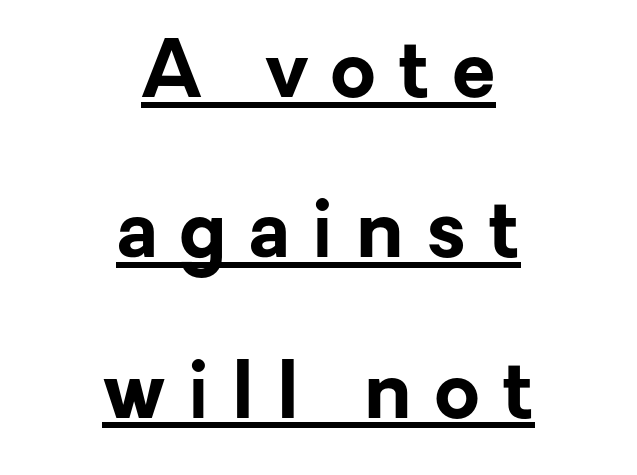
{"serif": "no", "italic": "no", "bold": "yes", "weight": "bold", "width": "normal", "stroke_contrast": "low", "x_height": "medium", "monospaced": "no", "underline": "yes", "align": "center", "line_spacing": "loose", "line_spacing_ratio": 2.03, "letter_spacing": "wide", "letter_spacing_em": 0.28, "glyph_px": 79}
